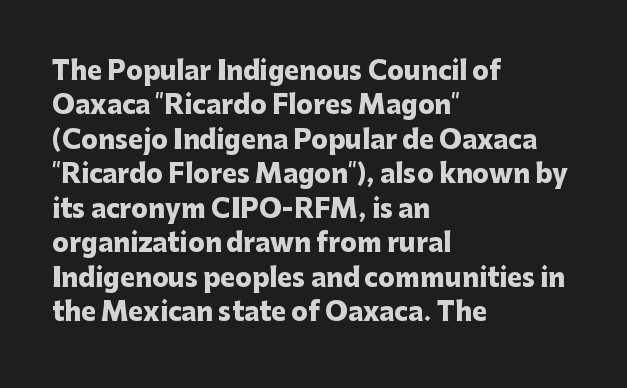
{"italic": "no", "bold": "yes", "underline": "no", "align": "left", "line_spacing": "normal", "line_spacing_ratio": 1.38, "letter_spacing": "normal", "letter_spacing_em": 0.0, "glyph_px": 25}
